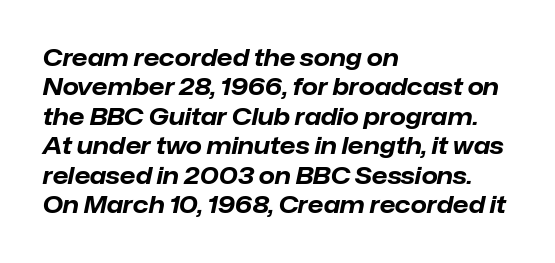
The letters sit at their default tracking, neither squeezed nor spread. Evenly set lines give the paragraph a standard silhouette. The glyphs are unaccompanied by any horizontal stroke below them. The face used here has the dense, thick strokes of a bold. The rag falls on the right side of this text block. Every character sits at an angle, as italics do.
